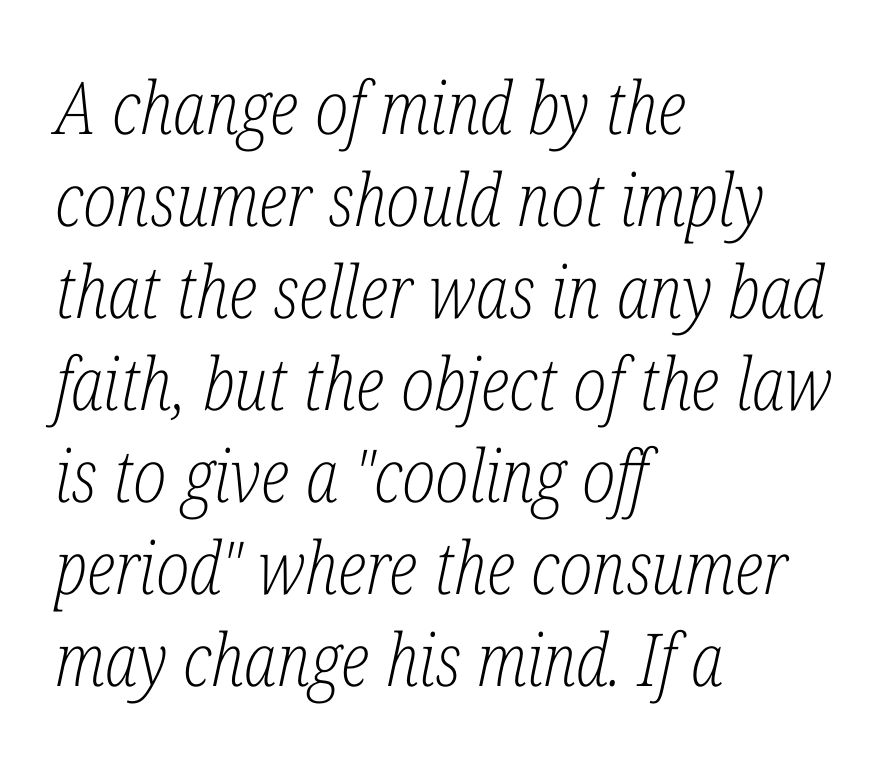
The image shows 73 px light, condensed serif type, italic (leaning right); set left-aligned, normal line spacing (1.26x), normal letter spacing, not underlined; low stroke contrast and a medium x-height.
